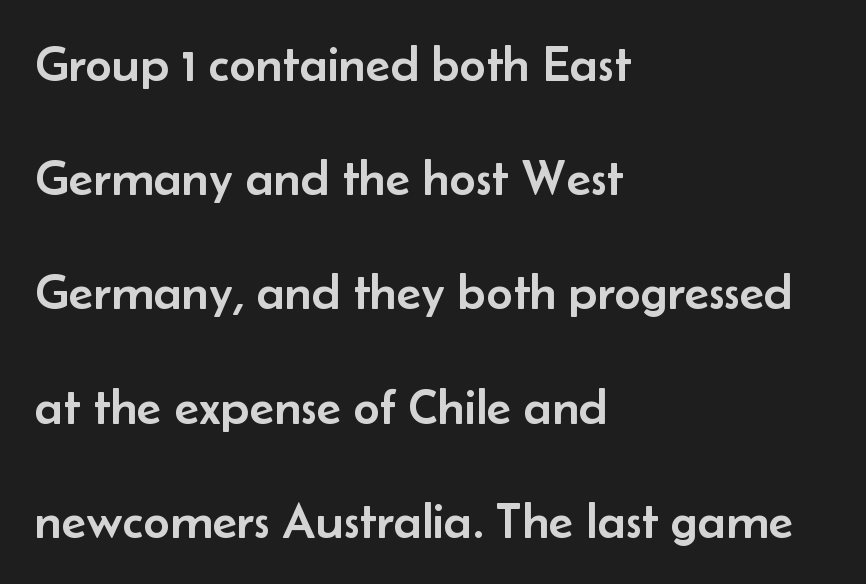
The gap between lines stays unmarked. The rendering uses natural spacing where letterforms have individual widths. Notice how the passage keeps a crisp vertical edge on the left only. Typographically, this falls in the sans-serif category.
